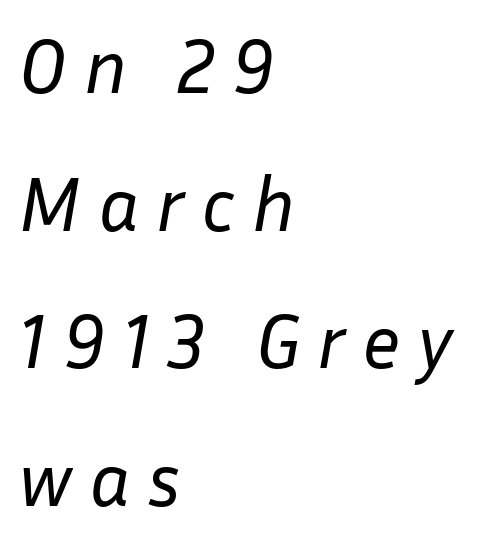
{"italic": "yes", "lean": "right", "slant_degrees": 10, "bold": "no", "weight": "regular", "width": "normal", "stroke_contrast": "low", "x_height": "medium", "monospaced": "no", "underline": "no", "align": "left", "line_spacing_ratio": 1.81, "letter_spacing": "wide", "letter_spacing_em": 0.22, "glyph_px": 76}
